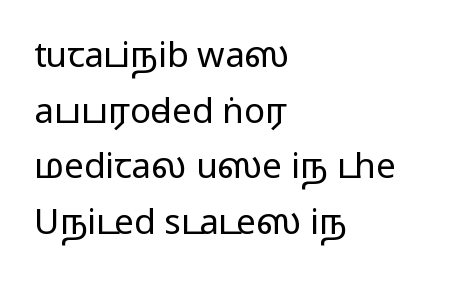
{"serif": "no", "italic": "no", "width": "wide", "stroke_contrast": "medium", "monospaced": "no", "underline": "no", "align": "left", "line_spacing": "normal", "line_spacing_ratio": 1.59, "letter_spacing": "normal", "letter_spacing_em": 0.0, "glyph_px": 35}
